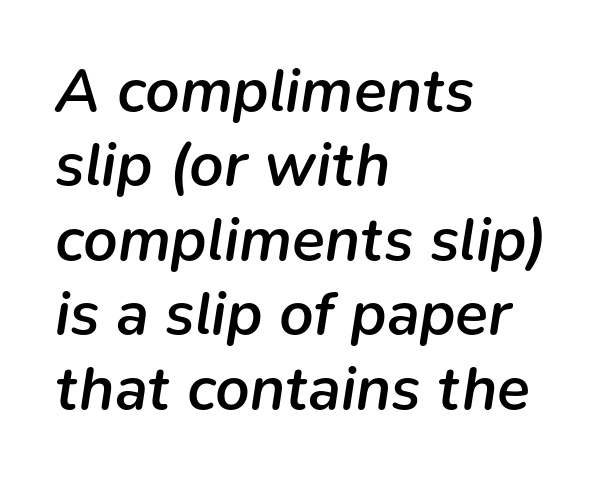
{"italic": "yes", "lean": "right", "slant_degrees": 9, "bold": "semi", "weight": "semibold", "width": "normal", "stroke_contrast": "low", "x_height": "medium", "monospaced": "no", "underline": "no", "align": "left", "line_spacing_ratio": 1.22, "letter_spacing": "normal", "letter_spacing_em": 0.0, "glyph_px": 61}
